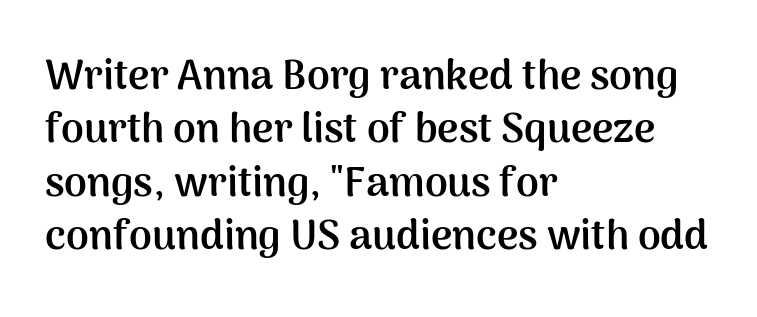
The image shows 41 px semibold sans-serif type, upright; set left-aligned, normal line spacing (1.3x), normal letter spacing, not underlined; medium stroke contrast and a medium x-height.
